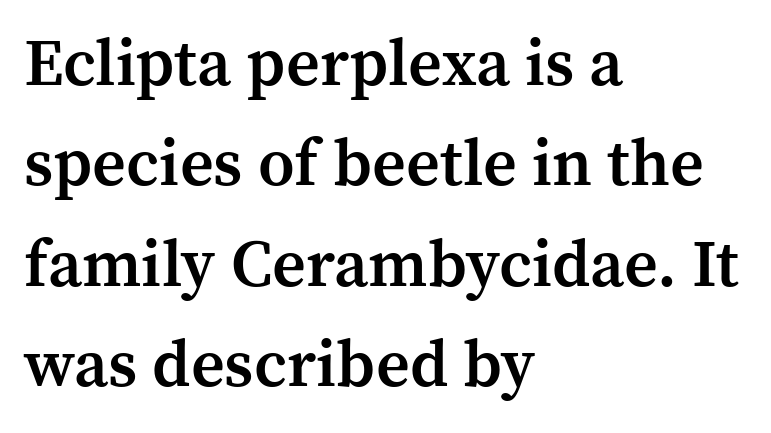
The glyphs have the mass of a demibold cut, below bold. The characters display serif detailing at their extremities. Spacing between characters is what you'd get straight out of the box. Descenders hang freely into open space. Line spacing here is normal. Think of a printed novel: that variable character pitch is what you see here.
